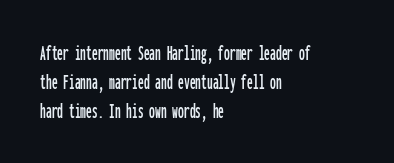
Posture: straight, roman, zero tilt. The passage shown is not underscored anywhere. The rendering anchors every line to the left-hand side. The gaps between neighbouring characters are ordinary and unremarkable.
